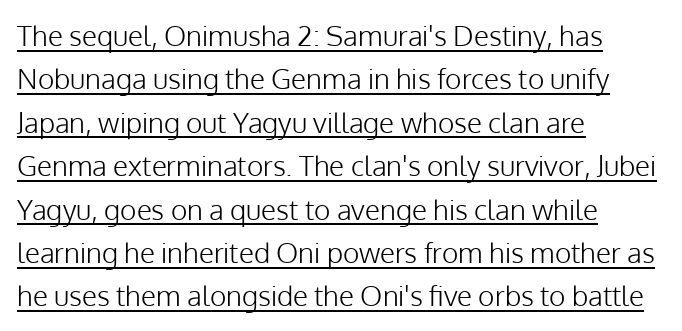
Q: Is the text bold? A: No.
Q: Is the text italic (slanted)? A: No, it is upright.
Q: Is the typeface a serif or a sans-serif typeface? A: Sans-serif.
Q: Is the text underlined? A: Yes.
Q: How is the paragraph aligned? A: Left-aligned.
Q: Is the spacing between letters normal or unusually wide? A: Normal.
Q: Is the spacing between lines tight, normal or loose? A: Normal.
Q: Width (condensed, normal, or wide)? A: Normal.
Q: Stroke contrast? A: Low.
Q: x-height? A: Medium.
Q: Monospaced? A: No.
